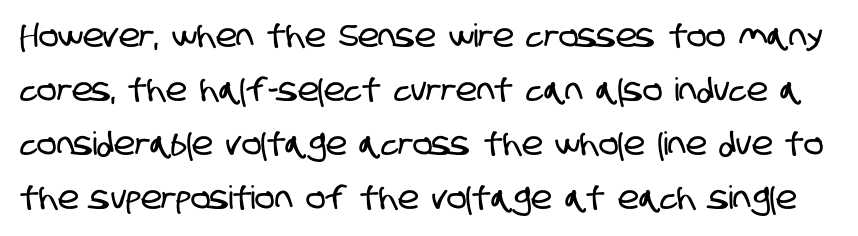
The image shows 32 px condensed sans-serif type; set normal line spacing (1.69x), normal letter spacing, not underlined; low stroke contrast and a large x-height.
